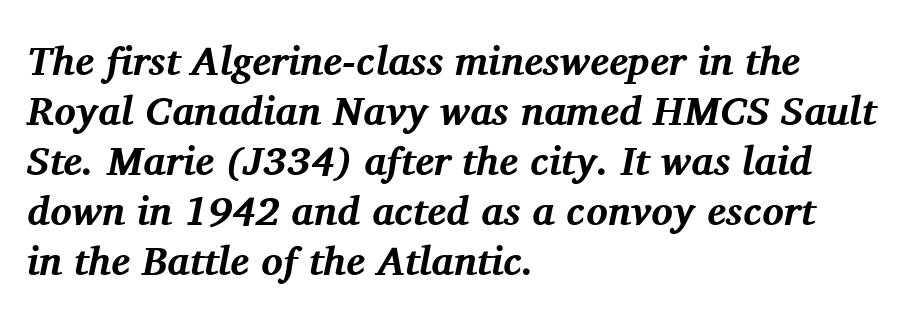
Q: Is the text bold? A: Yes.
Q: Is the text italic (slanted)? A: Yes, it leans right by about 11 degrees.
Q: Is the typeface a serif or a sans-serif typeface? A: Serif.
Q: Is the text underlined? A: No.
Q: How is the paragraph aligned? A: Left-aligned.
Q: Is the spacing between letters normal or unusually wide? A: Normal.
Q: Is the spacing between lines tight, normal or loose? A: Normal.
Q: Width (condensed, normal, or wide)? A: Normal.
Q: Stroke contrast? A: Medium.
Q: x-height? A: Medium.
Q: Monospaced? A: No.
